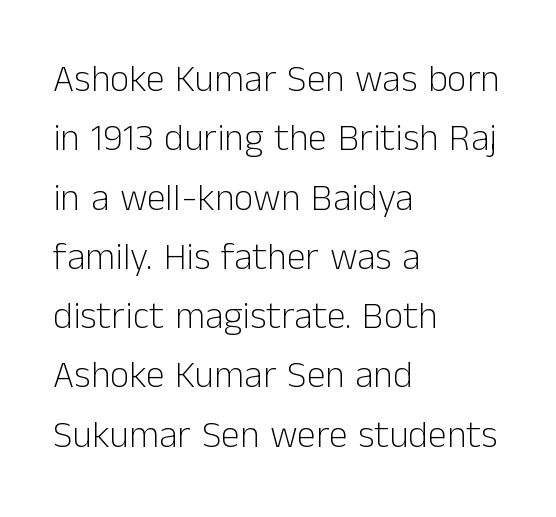
{"serif": "no", "italic": "no", "bold": "no", "weight": "light", "width": "normal", "stroke_contrast": "low", "x_height": "medium", "monospaced": "no", "underline": "no", "align": "left", "line_spacing": "normal", "line_spacing_ratio": 1.56, "letter_spacing": "normal", "letter_spacing_em": 0.0, "glyph_px": 38}
